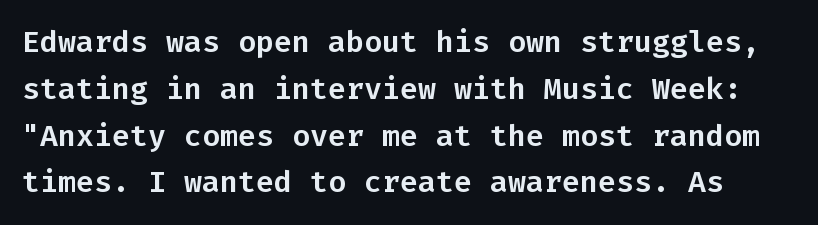
The image shows 30 px sans-serif type, upright, monospaced; set normal line spacing (1.56x), normal letter spacing, not underlined; low stroke contrast and a medium x-height.
